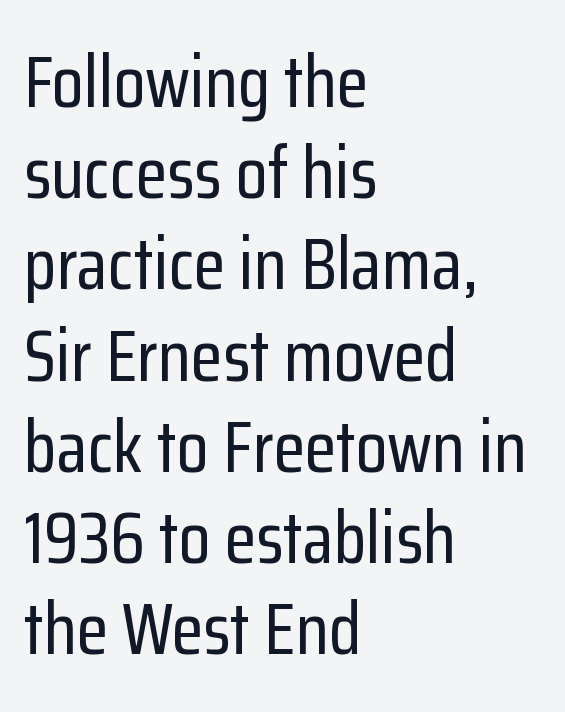
Q: Is the text italic (slanted)? A: No, it is upright.
Q: Is the typeface a serif or a sans-serif typeface? A: Sans-serif.
Q: Is the text underlined? A: No.
Q: How is the paragraph aligned? A: Left-aligned.
Q: Is the spacing between letters normal or unusually wide? A: Normal.
Q: Is the spacing between lines tight, normal or loose? A: Normal.
Q: Width (condensed, normal, or wide)? A: Condensed.
Q: Stroke contrast? A: Low.
Q: x-height? A: Medium.
Q: Monospaced? A: No.
